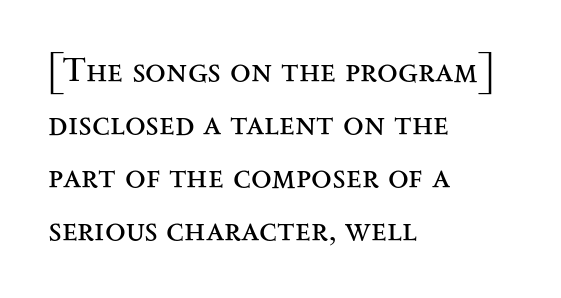
{"serif": "yes", "italic": "no", "bold": "no", "weight": "regular", "width": "wide", "stroke_contrast": "medium", "x_height": "small", "monospaced": "no", "underline": "no", "align": "left", "line_spacing": "normal", "line_spacing_ratio": 1.56, "letter_spacing": "normal", "letter_spacing_em": 0.0, "glyph_px": 34}
